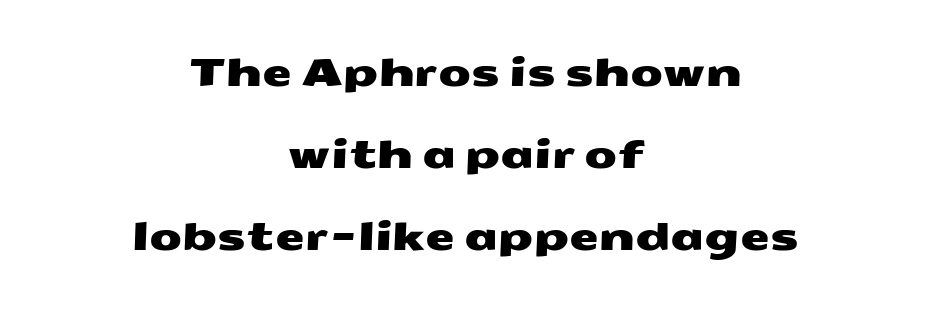
{"serif": "no", "width": "wide", "stroke_contrast": "medium", "x_height": "medium", "monospaced": "no", "underline": "no", "align": "center", "line_spacing": "loose", "line_spacing_ratio": 2.16, "letter_spacing": "normal", "letter_spacing_em": 0.0, "glyph_px": 38}
